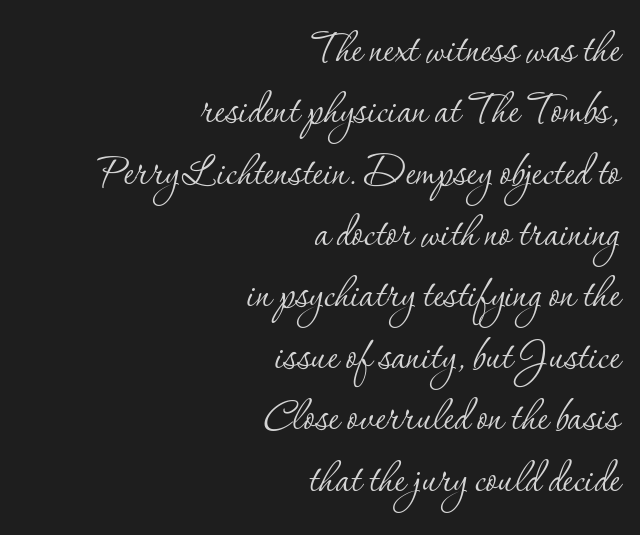
Ink coverage per letter is moderate at most. This sample uses a serif face. Line ends are locked; line starts wander.
